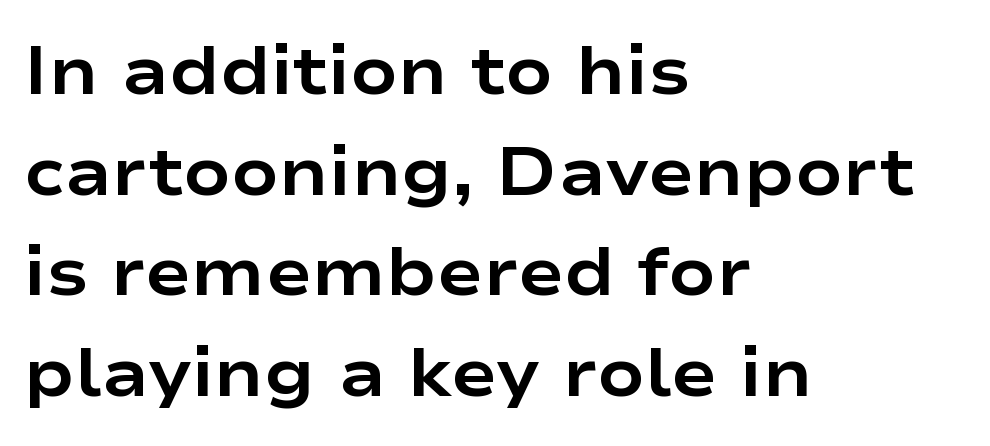
Note: no serifs on the glyphs. One glance says typical: line gaps are just what's usual. Character widths vary here, with narrow letters taking less room than wide ones. Ordinary non-slanted type is in use. Reading down the block, your eye returns to a fixed left position each line. Characters follow at the spacing the type designer built in.
